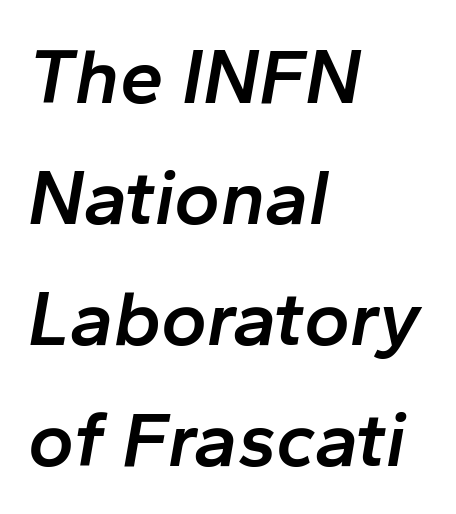
Vertical spacing — default. Teacher's note: observe the even left margin — that is flush-left alignment. Every letter is mildly thick-stroked: semibold rather than bold. Spacing between characters is what you'd get straight out of the box. Type without underlining. These lines are rendered in a variable-pitch font.
